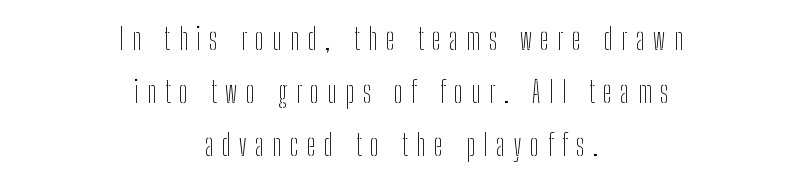
The image shows 29 px thin, condensed sans-serif type, upright; set centered, line spacing 1.82x, unusually wide letter spacing (+0.3 em), not underlined; low stroke contrast and a medium x-height.
